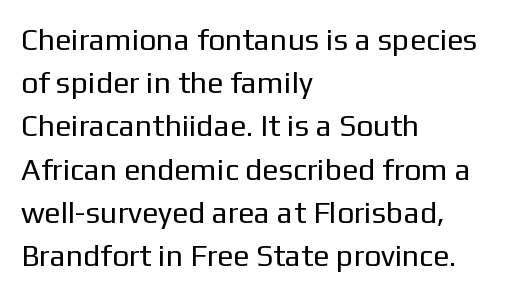
{"serif": "no", "italic": "no", "bold": "no", "weight": "regular", "width": "normal", "stroke_contrast": "low", "x_height": "medium", "monospaced": "no", "underline": "no", "align": "left", "line_spacing": "normal", "line_spacing_ratio": 1.44, "letter_spacing": "normal", "letter_spacing_em": 0.0, "glyph_px": 30}
